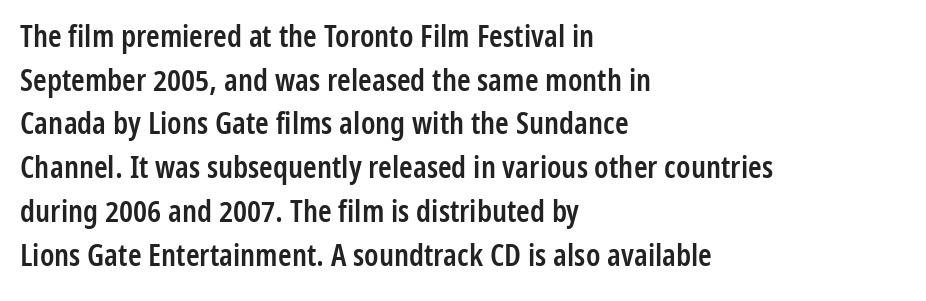
The image shows 31 px semibold, condensed sans-serif type, upright; set left-aligned, normal line spacing (1.41x), normal letter spacing, not underlined; low stroke contrast and a medium x-height.
